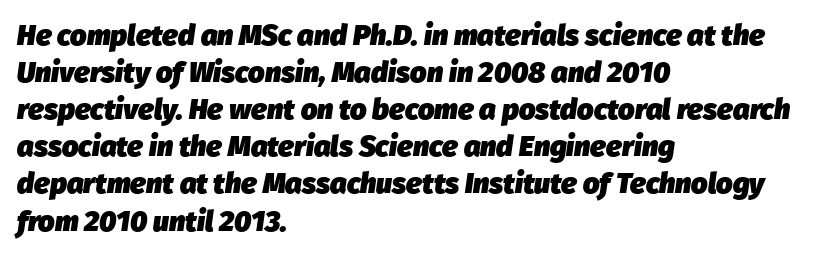
{"italic": "yes", "lean": "right", "slant_degrees": 8, "bold": "yes", "weight": "heavy", "width": "normal", "stroke_contrast": "low", "x_height": "medium", "monospaced": "no", "underline": "no", "align": "left", "line_spacing": "normal", "line_spacing_ratio": 1.28, "letter_spacing": "normal", "letter_spacing_em": 0.0, "glyph_px": 29}
